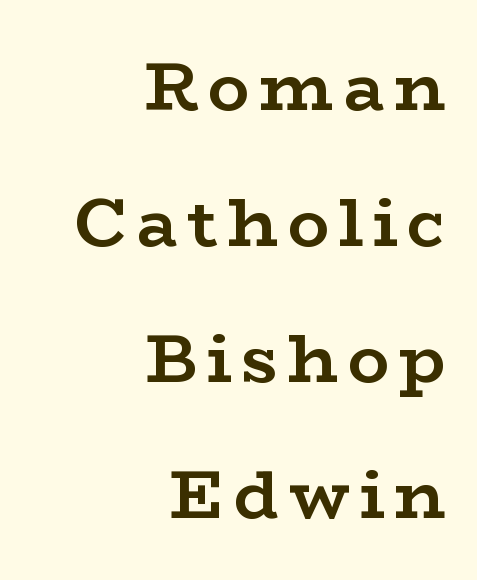
Q: Is the text bold? A: Yes.
Q: Is the text italic (slanted)? A: No, it is upright.
Q: Is the typeface a serif or a sans-serif typeface? A: Serif.
Q: Is the text underlined? A: No.
Q: How is the paragraph aligned? A: Right-aligned.
Q: Is the spacing between lines tight, normal or loose? A: Loose.
Q: Width (condensed, normal, or wide)? A: Wide.
Q: Stroke contrast? A: Low.
Q: x-height? A: Medium.
Q: Monospaced? A: No.
